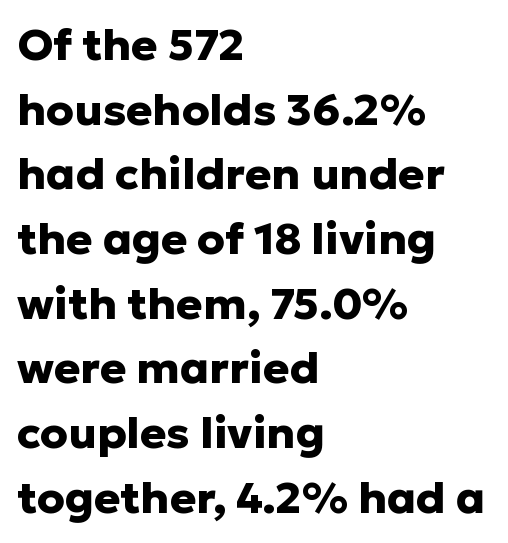
The image shows 44 px heavy sans-serif type, upright; set left-aligned, normal line spacing (1.47x), normal letter spacing, not underlined; low stroke contrast and a medium x-height.
